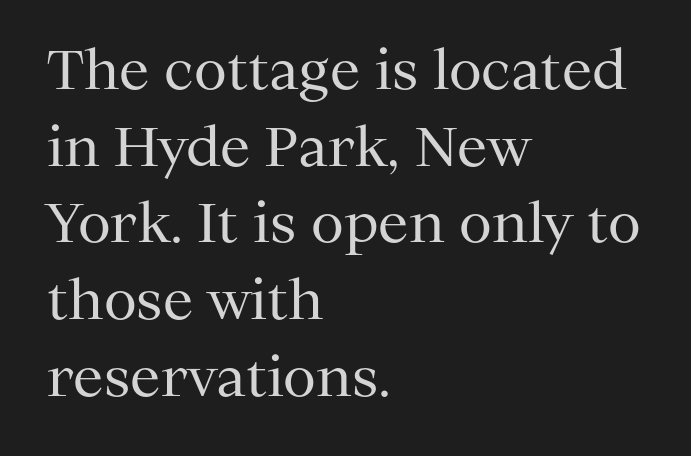
This sample uses an upright cut, with every glyph sitting square on the baseline. Compared with typical body copy, the letter spacing here is the same. Bare-footed words on every line. What kind of face is this? One with serifs. The designer left line spacing at the default. Caption: face not bold, strokes unweighted.
